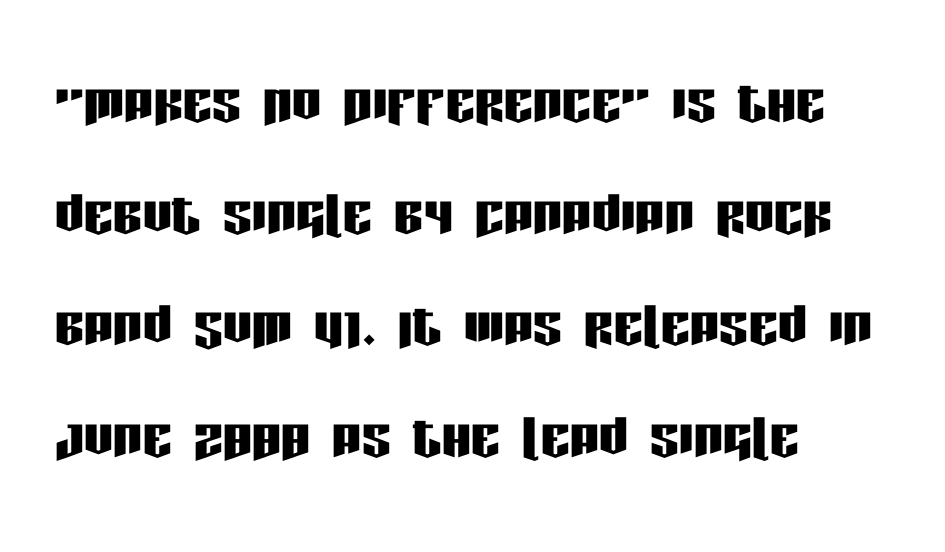
Tracking here is standard; glyphs follow each other at the usual distance. These lines are composed in type without serifs. Spacing verdict: proportional, widths tailored to each character. Posture: vertical.
